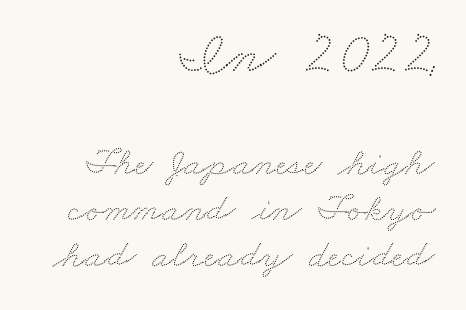
Q: Is the text underlined? A: No.
Q: How is the paragraph aligned? A: Right-aligned.
Q: Is the spacing between letters normal or unusually wide? A: Normal.
Q: Is the spacing between lines tight, normal or loose? A: Tight.
Q: Which block of text is set in a larger size, the first (top) or the second (bottom)? A: The first (top) one.
Q: Width (condensed, normal, or wide)? A: Wide.
Q: Stroke contrast? A: Low.
Q: x-height? A: Small.
Q: Monospaced? A: No.
